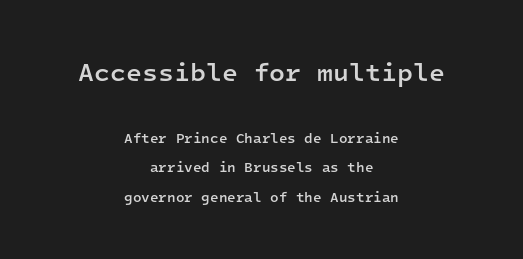
The image shows 26 px text type, upright; set centered, loose line spacing (2.09x), normal letter spacing, not underlined; the first (top) block is 1.86x larger.
